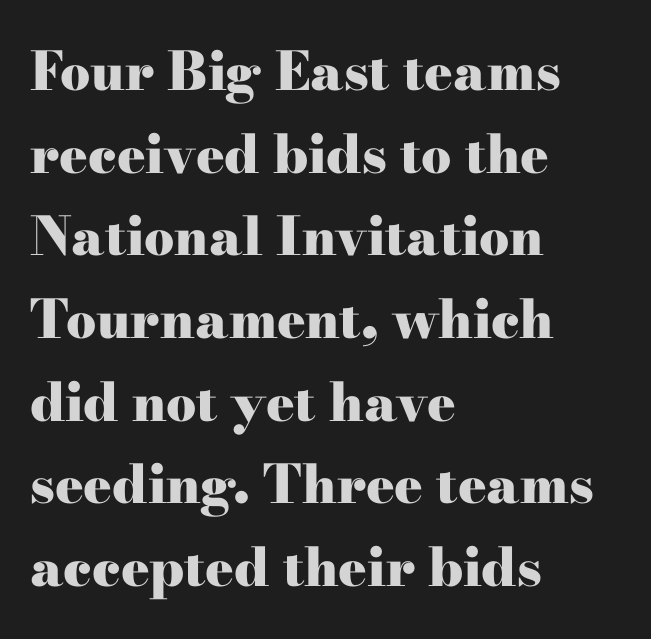
{"serif": "yes", "italic": "no", "bold": "yes", "weight": "heavy", "width": "wide", "stroke_contrast": "high", "x_height": "small", "monospaced": "no", "underline": "no", "align": "left", "line_spacing": "normal", "line_spacing_ratio": 1.56, "letter_spacing": "normal", "letter_spacing_em": 0.0, "glyph_px": 53}
